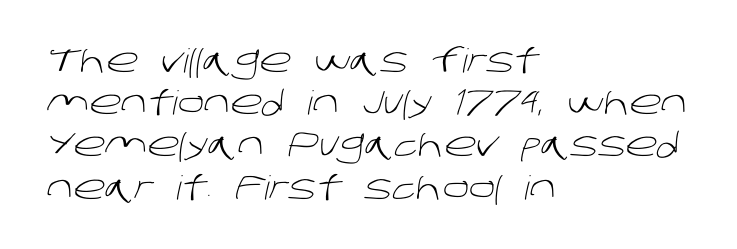
Q: Is the text bold? A: No.
Q: Is the typeface a serif or a sans-serif typeface? A: Sans-serif.
Q: Is the text underlined? A: No.
Q: How is the paragraph aligned? A: Left-aligned.
Q: Is the spacing between letters normal or unusually wide? A: Normal.
Q: Is the spacing between lines tight, normal or loose? A: Normal.
Q: Width (condensed, normal, or wide)? A: Normal.
Q: Stroke contrast? A: Low.
Q: x-height? A: Large.
Q: Monospaced? A: No.
